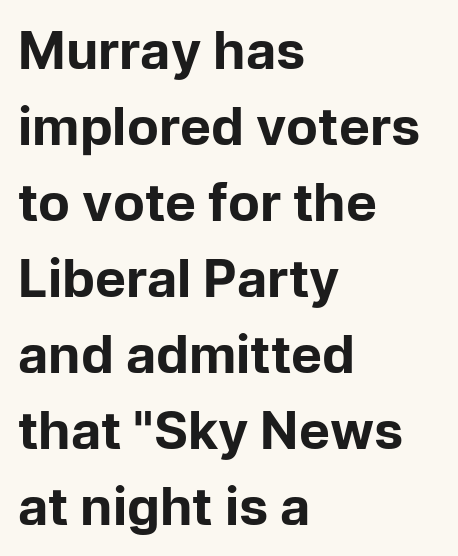
Q: Is the text bold? A: Yes.
Q: Is the text italic (slanted)? A: No, it is upright.
Q: Is the typeface a serif or a sans-serif typeface? A: Sans-serif.
Q: Is the text underlined? A: No.
Q: How is the paragraph aligned? A: Left-aligned.
Q: Is the spacing between letters normal or unusually wide? A: Normal.
Q: Is the spacing between lines tight, normal or loose? A: Normal.
Q: Width (condensed, normal, or wide)? A: Normal.
Q: Stroke contrast? A: Low.
Q: x-height? A: Medium.
Q: Monospaced? A: No.
